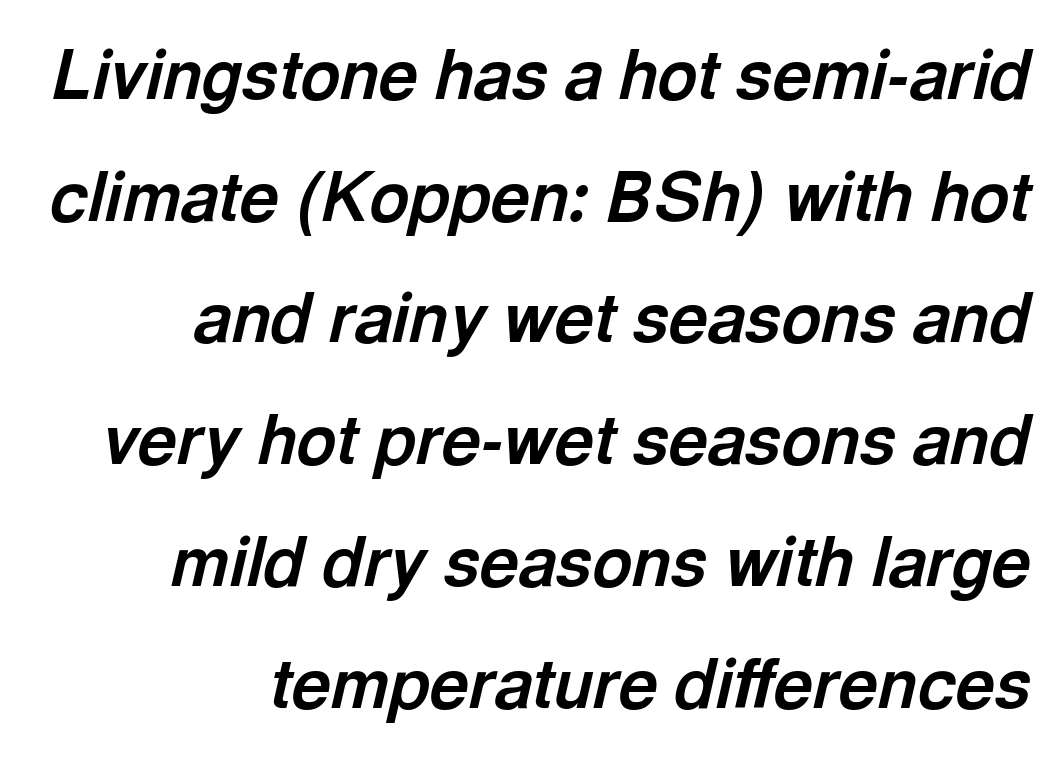
The image shows 68 px bold type, italic (leaning right); set right-aligned, line spacing 1.79x, normal letter spacing, not underlined; a medium x-height.
